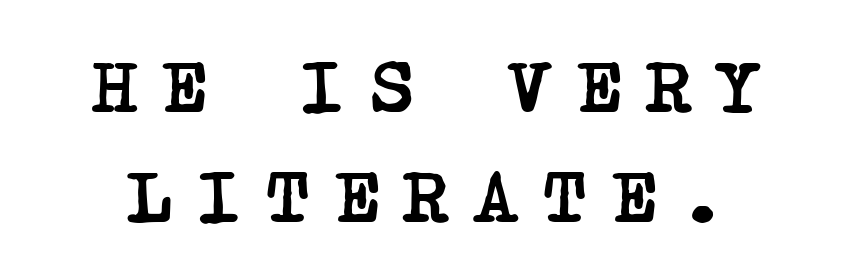
Vertically, the passage feels balanced, rows spaced as you'd expect. Unmarked baselines from the first word to the last. The characters display serif detailing at their extremities. Heft: maximum for text — a bold. Display-style spreading of the glyphs; the letterfit is very open.
